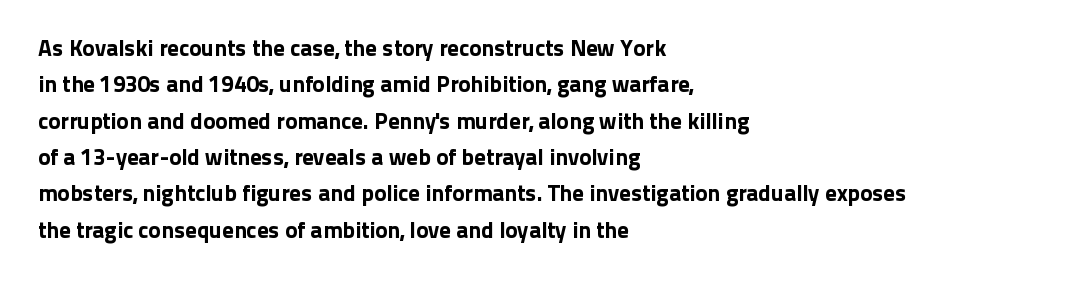
Q: Is the text italic (slanted)? A: No, it is upright.
Q: Is the text underlined? A: No.
Q: How is the paragraph aligned? A: Left-aligned.
Q: Is the spacing between letters normal or unusually wide? A: Normal.
Q: Is the spacing between lines tight, normal or loose? A: Normal.
